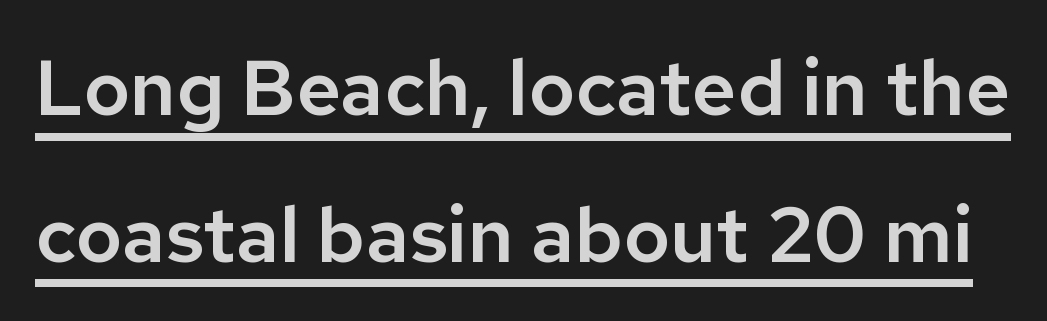
The image shows 78 px sans-serif type, upright; set line spacing 1.88x, normal letter spacing, underlined; low stroke contrast and a medium x-height.
